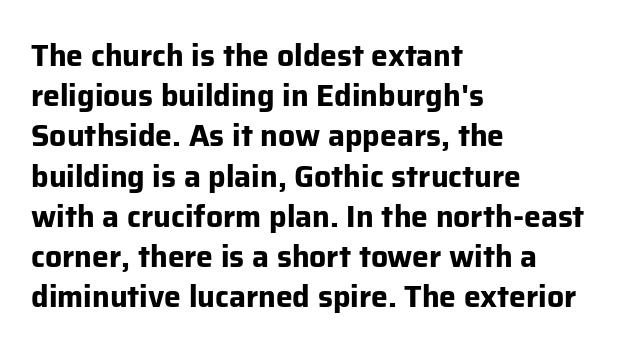
Q: Is the text bold? A: Yes.
Q: Is the text italic (slanted)? A: No, it is upright.
Q: Is the typeface a serif or a sans-serif typeface? A: Sans-serif.
Q: Is the text underlined? A: No.
Q: How is the paragraph aligned? A: Left-aligned.
Q: Is the spacing between letters normal or unusually wide? A: Normal.
Q: Is the spacing between lines tight, normal or loose? A: Normal.
Q: Width (condensed, normal, or wide)? A: Normal.
Q: Stroke contrast? A: Low.
Q: x-height? A: Medium.
Q: Monospaced? A: No.
